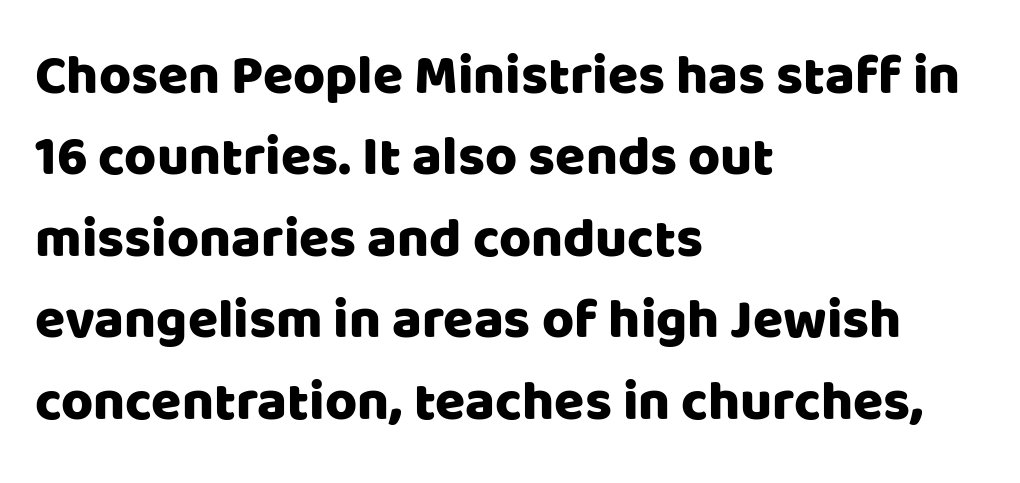
The letters stand straight up with perfectly vertical stems. A typesetter would call this zero additional tracking. The gap between lines stays unmarked. The typesetter chose a ragged-right arrangement here.
